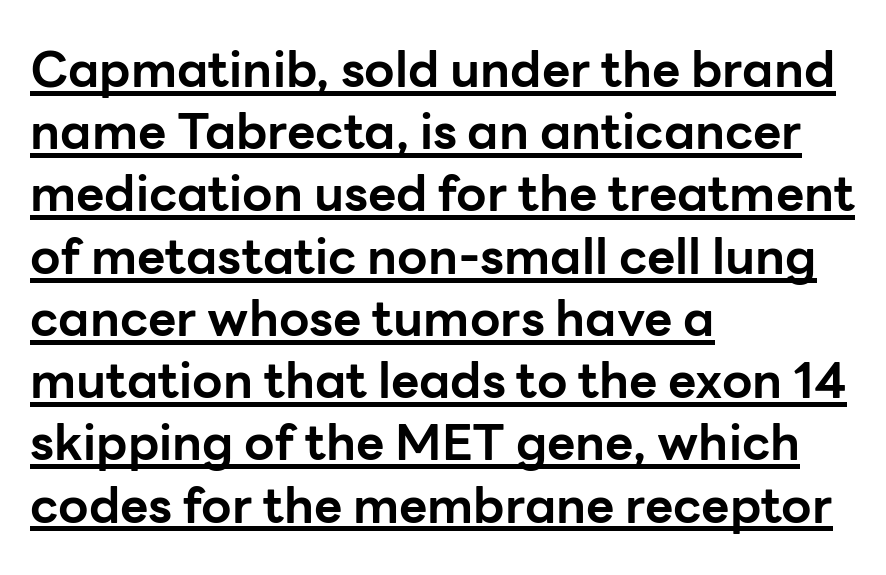
The image shows 49 px bold sans-serif type, upright; set left-aligned, normal line spacing (1.27x), normal letter spacing, underlined; low stroke contrast and a medium x-height.
